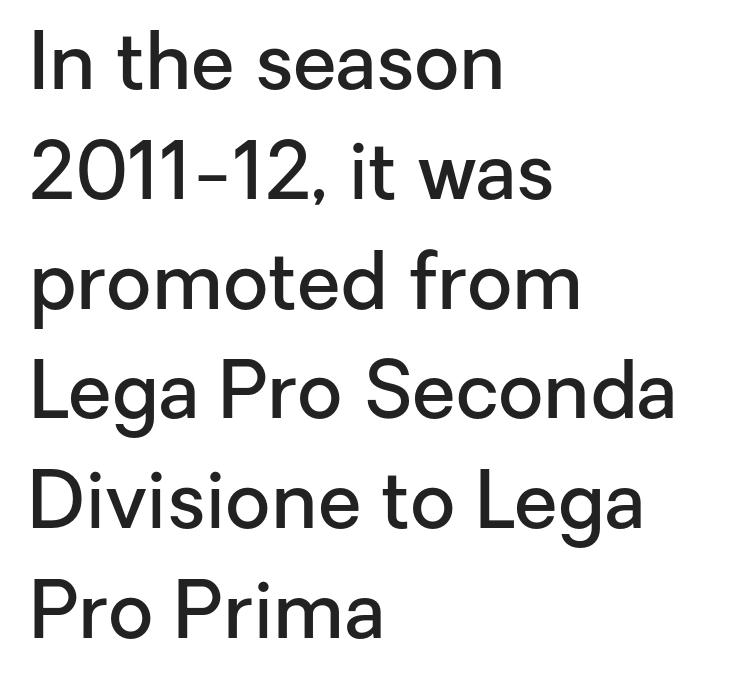
The image shows 79 px semibold sans-serif type, upright; set left-aligned, normal line spacing (1.39x), normal letter spacing, not underlined; low stroke contrast and a medium x-height.
